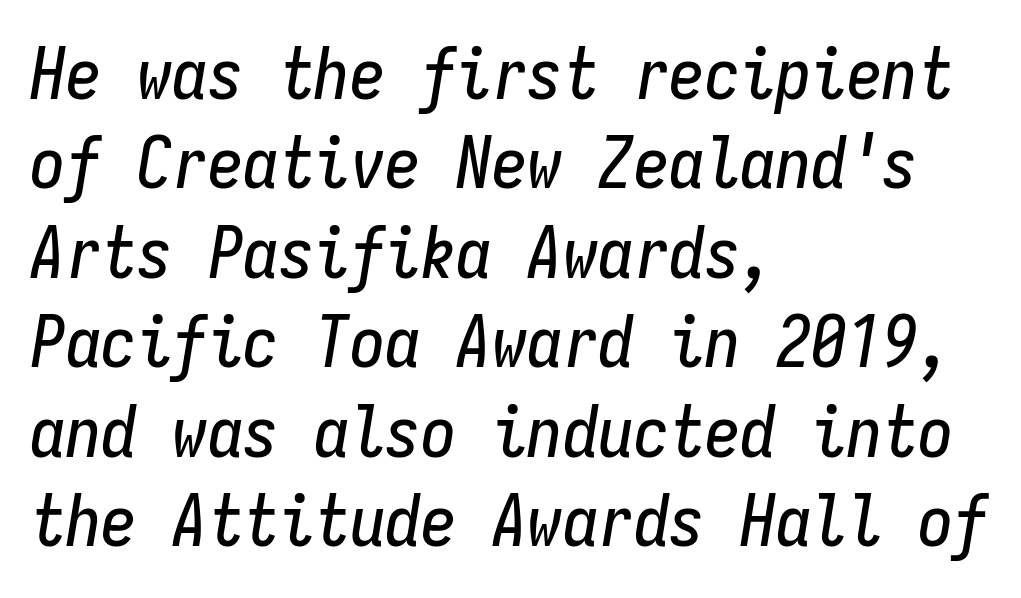
Q: Is the text italic (slanted)? A: Yes, it leans right by about 9 degrees.
Q: Is the text underlined? A: No.
Q: How is the paragraph aligned? A: Left-aligned.
Q: Is the spacing between letters normal or unusually wide? A: Normal.
Q: Is the spacing between lines tight, normal or loose? A: Normal.
Q: Width (condensed, normal, or wide)? A: Condensed.
Q: Stroke contrast? A: Low.
Q: x-height? A: Medium.
Q: Monospaced? A: Yes.
